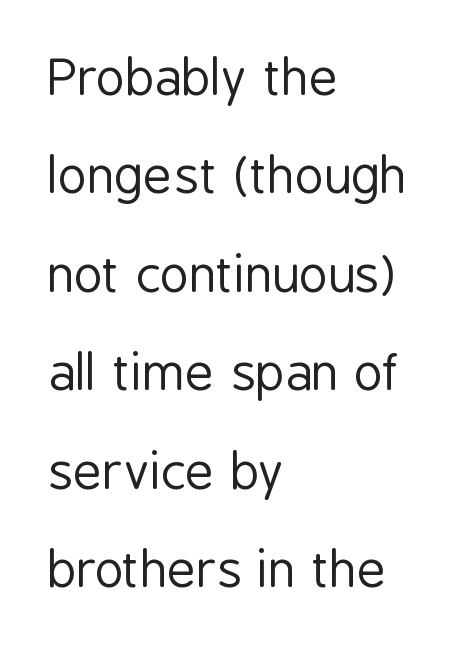
Q: Is the text bold? A: No.
Q: Is the text italic (slanted)? A: No, it is upright.
Q: Is the typeface a serif or a sans-serif typeface? A: Sans-serif.
Q: Is the text underlined? A: No.
Q: How is the paragraph aligned? A: Left-aligned.
Q: Is the spacing between letters normal or unusually wide? A: Normal.
Q: Is the spacing between lines tight, normal or loose? A: Loose.
Q: Width (condensed, normal, or wide)? A: Condensed.
Q: Stroke contrast? A: Low.
Q: x-height? A: Medium.
Q: Monospaced? A: No.
